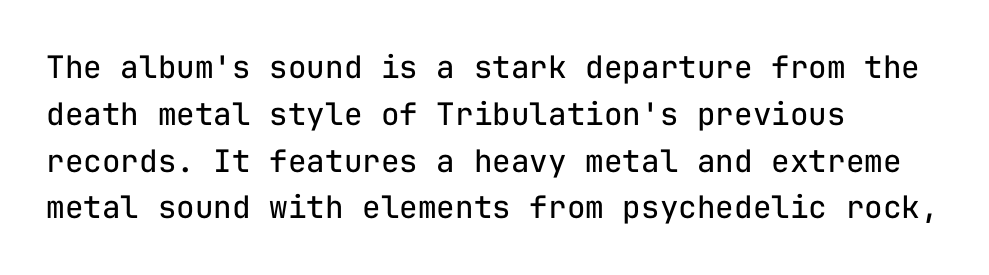
Left-aligned paragraph, ragged on the right. Think of a typewriter: that constant character pitch is what you see here. Do the letters lean? They stand straight. On a weight scale, this lands at 450 or below. Letter spacing: default.
